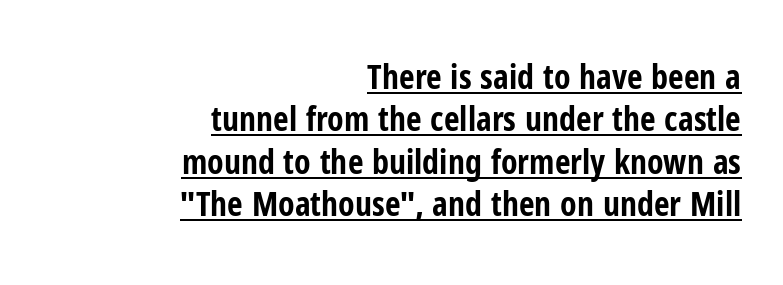
It's the straight-up-and-down kind of type. What stands out about the letter spacing? Nothing — it is the standard amount. Compared with undecorated copy, this sample adds a rule below the words. Pretty heavy lettering here — definitely bold. Proportional: the letters do not fall into vertical columns.
